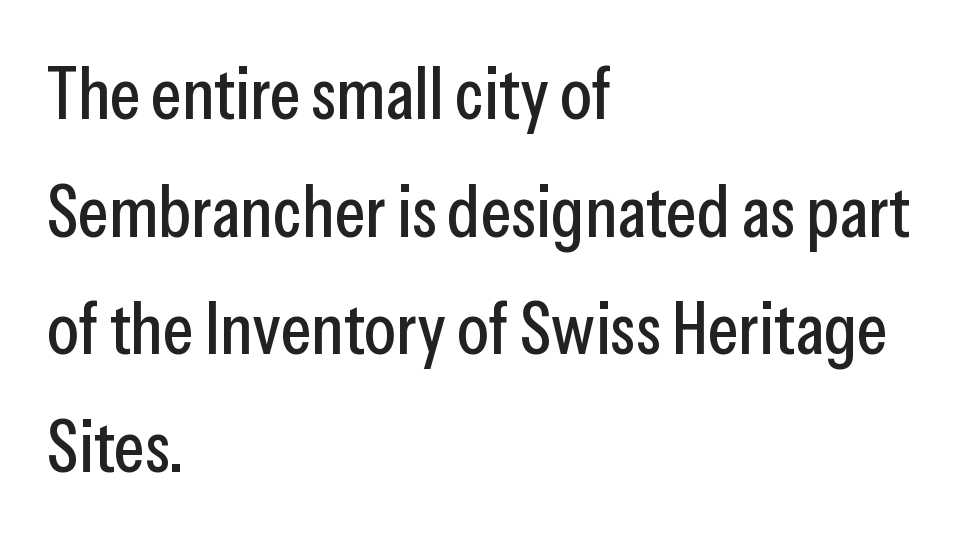
The image shows 73 px condensed sans-serif type, upright; set left-aligned, normal line spacing (1.61x), normal letter spacing, not underlined; low stroke contrast and a medium x-height.
